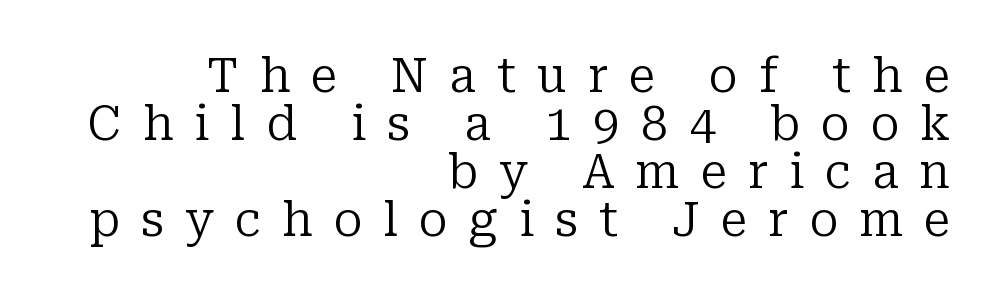
Q: Is the text bold? A: No.
Q: Is the text italic (slanted)? A: No, it is upright.
Q: Is the typeface a serif or a sans-serif typeface? A: Serif.
Q: Is the text underlined? A: No.
Q: How is the paragraph aligned? A: Right-aligned.
Q: Is the spacing between letters normal or unusually wide? A: Unusually wide.
Q: Is the spacing between lines tight, normal or loose? A: Tight.
Q: Width (condensed, normal, or wide)? A: Normal.
Q: Stroke contrast? A: Low.
Q: x-height? A: Medium.
Q: Monospaced? A: No.
